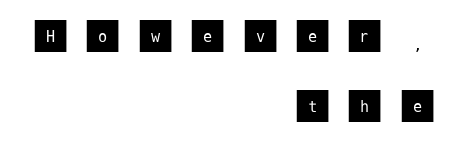
The image shows 36 px sans-serif type, upright; set right-aligned, loose line spacing (1.95x), unusually wide letter spacing (+0.48 em), not underlined; medium stroke contrast and a large x-height.
